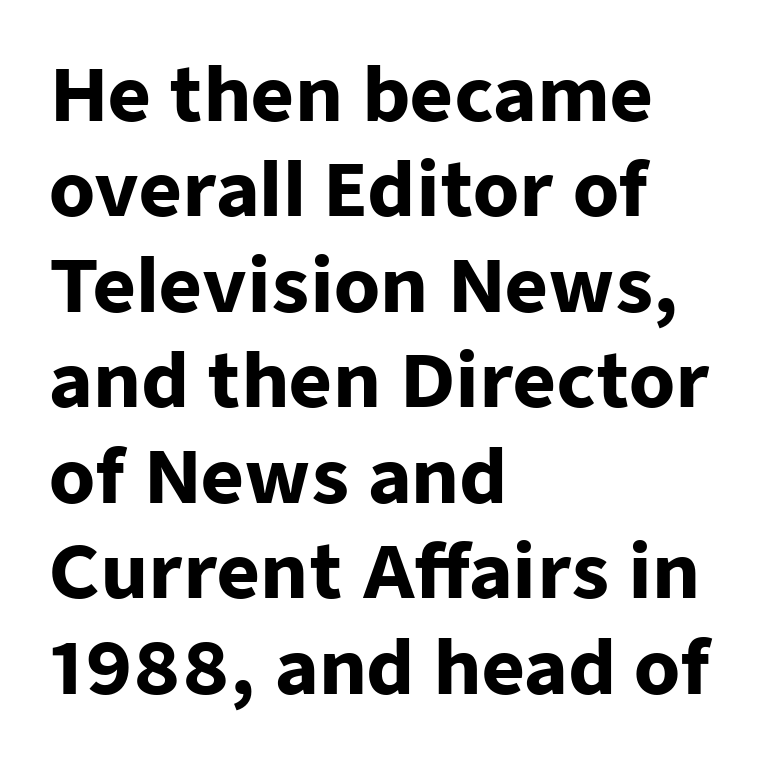
Plenty of ink on the page — the face is bold. These lines were composed using upright roman letters. Line beginnings align vertically; line endings do not. Type without underlining. A typesetter would label this face a sans. Whoever set this chose a conventional vertical rhythm.
